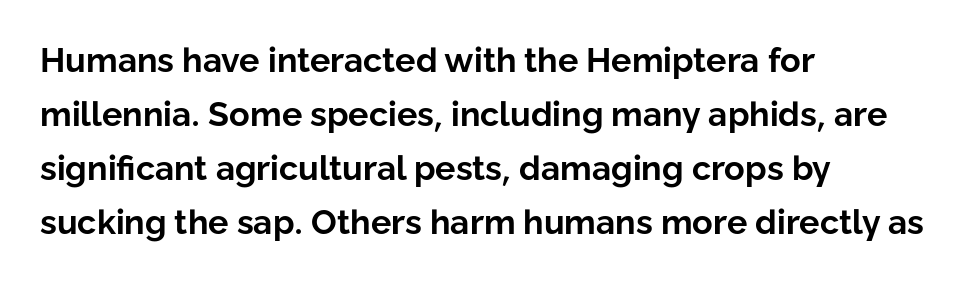
Q: Is the text bold? A: Yes.
Q: Is the text italic (slanted)? A: No, it is upright.
Q: Is the typeface a serif or a sans-serif typeface? A: Sans-serif.
Q: Is the text underlined? A: No.
Q: How is the paragraph aligned? A: Left-aligned.
Q: Is the spacing between letters normal or unusually wide? A: Normal.
Q: Is the spacing between lines tight, normal or loose? A: Normal.
Q: Width (condensed, normal, or wide)? A: Normal.
Q: Stroke contrast? A: Low.
Q: x-height? A: Medium.
Q: Monospaced? A: No.
